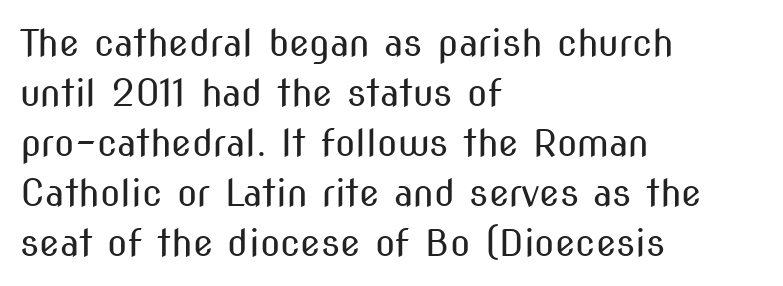
Q: Is the text bold? A: No.
Q: Is the text italic (slanted)? A: No, it is upright.
Q: Is the typeface a serif or a sans-serif typeface? A: Sans-serif.
Q: Is the text underlined? A: No.
Q: How is the paragraph aligned? A: Left-aligned.
Q: Is the spacing between letters normal or unusually wide? A: Normal.
Q: Is the spacing between lines tight, normal or loose? A: Normal.
Q: Width (condensed, normal, or wide)? A: Condensed.
Q: Stroke contrast? A: Medium.
Q: x-height? A: Medium.
Q: Monospaced? A: No.
